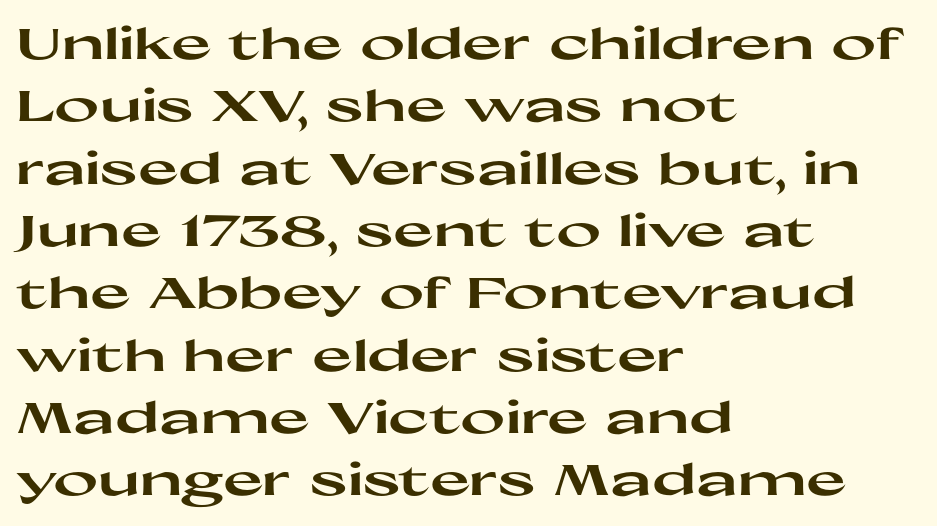
Q: Is the text bold? A: Yes.
Q: Is the text italic (slanted)? A: No, it is upright.
Q: Is the typeface a serif or a sans-serif typeface? A: Sans-serif.
Q: Is the text underlined? A: No.
Q: How is the paragraph aligned? A: Left-aligned.
Q: Is the spacing between letters normal or unusually wide? A: Normal.
Q: Is the spacing between lines tight, normal or loose? A: Normal.
Q: Width (condensed, normal, or wide)? A: Wide.
Q: Stroke contrast? A: High.
Q: x-height? A: Medium.
Q: Monospaced? A: No.
